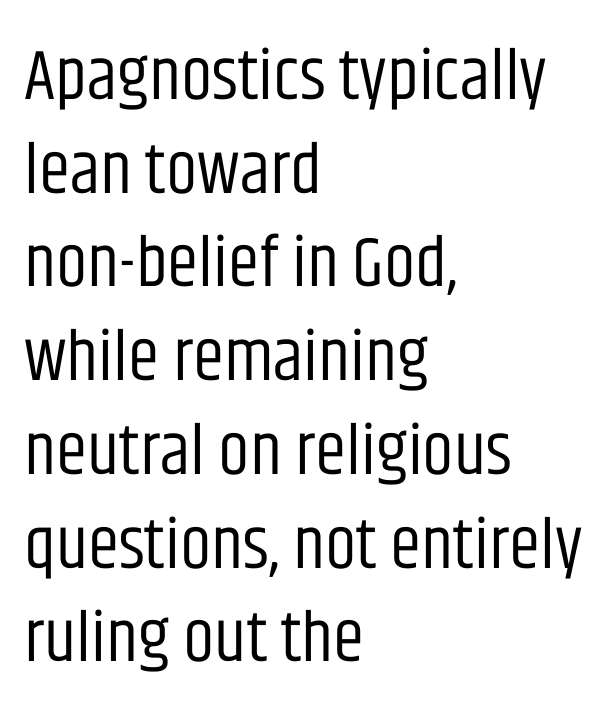
Q: Is the text bold? A: No.
Q: Is the text italic (slanted)? A: No, it is upright.
Q: Is the typeface a serif or a sans-serif typeface? A: Sans-serif.
Q: Is the text underlined? A: No.
Q: How is the paragraph aligned? A: Left-aligned.
Q: Is the spacing between letters normal or unusually wide? A: Normal.
Q: Is the spacing between lines tight, normal or loose? A: Normal.
Q: Width (condensed, normal, or wide)? A: Condensed.
Q: Stroke contrast? A: Low.
Q: x-height? A: Large.
Q: Monospaced? A: No.
